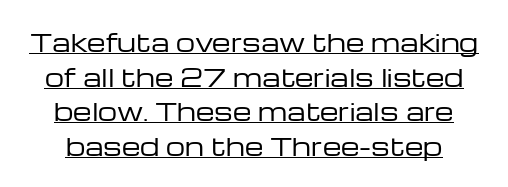
The vertical gap from one line to the next is medium. Tall strokes in this sample are plumb rather than angled. Every word sits above its own underline. Vertical stems look standard width or narrower in stroke. Inter-character spacing is left at the font's built-in metrics.
